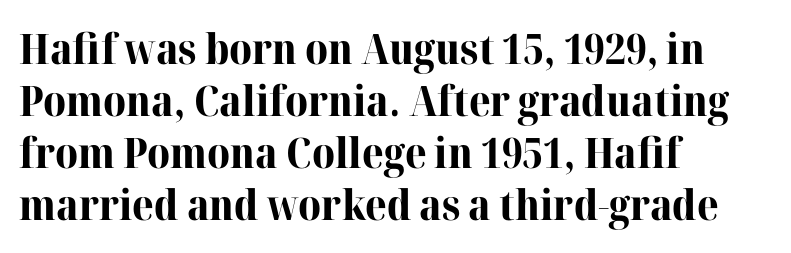
All the whitespace from short lines collects on the right. Character widths vary here, with narrow letters taking less room than wide ones. Rendered with straight, roman letterforms. Compared with typical body copy, the letter spacing here is the same. Honestly, there is no underline to notice here at all. Type style note: has serifs.
